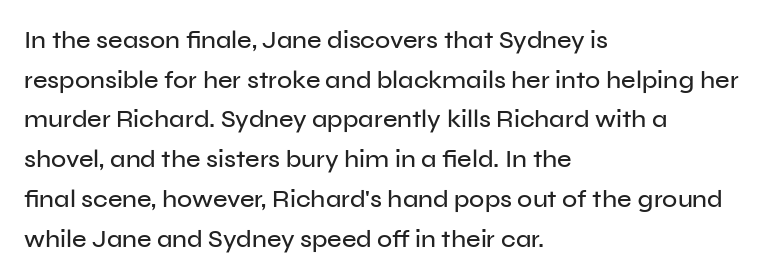
Q: Is the text italic (slanted)? A: No, it is upright.
Q: Is the text underlined? A: No.
Q: How is the paragraph aligned? A: Left-aligned.
Q: Is the spacing between letters normal or unusually wide? A: Normal.
Q: Is the spacing between lines tight, normal or loose? A: Normal.
